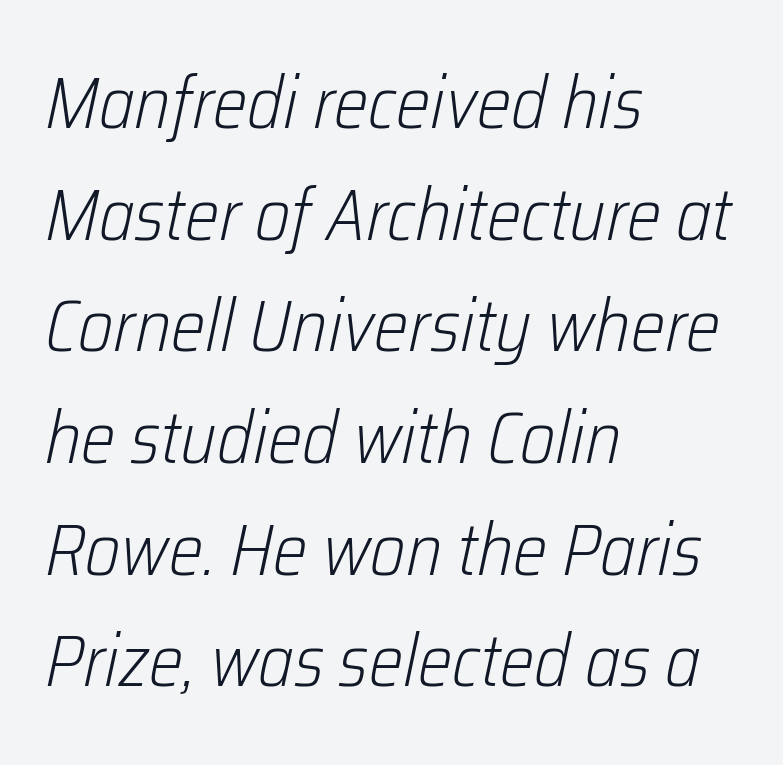
Ink coverage per letter is moderate at most. The face used here has a pronounced slope to its letters. The face used here is proportionally spaced, like ordinary book or web type. Rows of type keep a routine distance in the vertical direction. In CSS terms this would be text-align: left. The gaps between neighbouring characters are ordinary and unremarkable.
